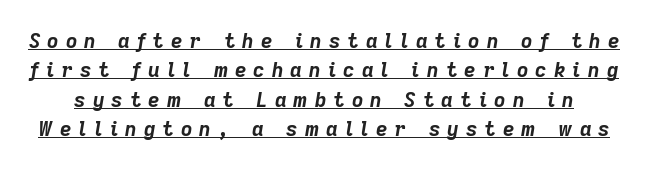
{"italic": "yes", "lean": "right", "slant_degrees": 9, "bold": "yes", "underline": "yes", "line_spacing": "normal", "line_spacing_ratio": 1.47, "letter_spacing": "wide", "letter_spacing_em": 0.35, "glyph_px": 20}
